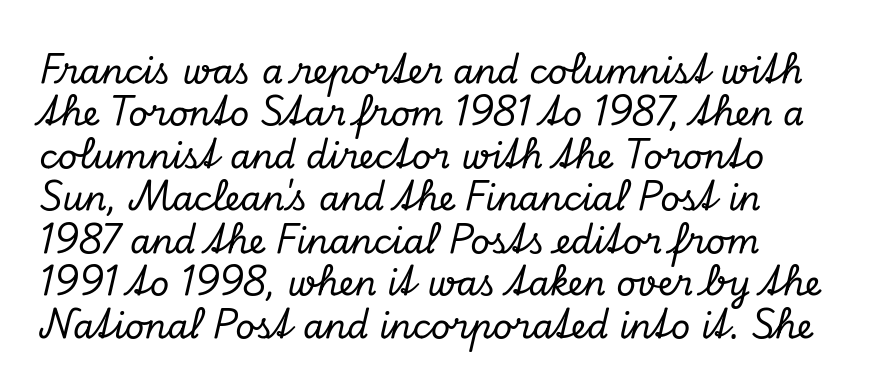
{"serif": "yes", "italic": "yes", "lean": "right", "slant_degrees": 13, "width": "normal", "stroke_contrast": "low", "x_height": "small", "monospaced": "no", "underline": "no", "line_spacing": "normal", "line_spacing_ratio": 1.25, "letter_spacing": "normal", "letter_spacing_em": 0.0, "glyph_px": 34}
